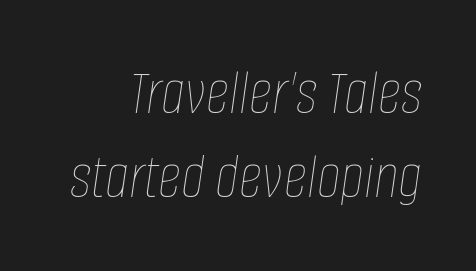
The image shows 65 px thin, condensed type, italic (leaning right); set right-aligned, normal line spacing (1.29x), normal letter spacing, not underlined; low stroke contrast and a large x-height.
